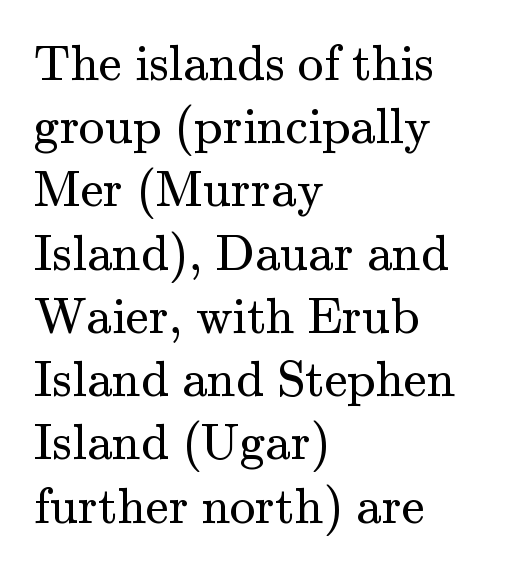
Q: Is the text bold? A: No.
Q: Is the text italic (slanted)? A: No, it is upright.
Q: Is the typeface a serif or a sans-serif typeface? A: Serif.
Q: Is the text underlined? A: No.
Q: How is the paragraph aligned? A: Left-aligned.
Q: Is the spacing between letters normal or unusually wide? A: Normal.
Q: Width (condensed, normal, or wide)? A: Normal.
Q: Stroke contrast? A: Medium.
Q: x-height? A: Small.
Q: Monospaced? A: No.
